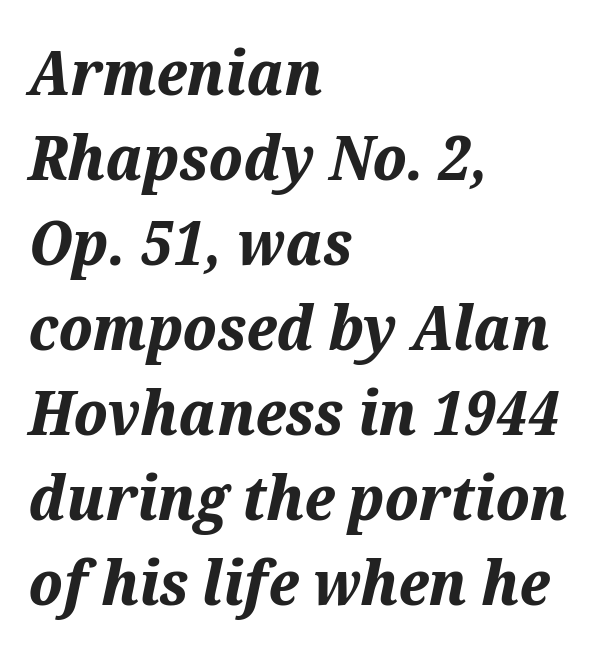
Q: Is the text bold? A: Yes.
Q: Is the text italic (slanted)? A: Yes, it leans right by about 12 degrees.
Q: Is the text underlined? A: No.
Q: How is the paragraph aligned? A: Left-aligned.
Q: Is the spacing between letters normal or unusually wide? A: Normal.
Q: Is the spacing between lines tight, normal or loose? A: Normal.
Q: Width (condensed, normal, or wide)? A: Normal.
Q: Stroke contrast? A: Medium.
Q: x-height? A: Medium.
Q: Monospaced? A: No.
